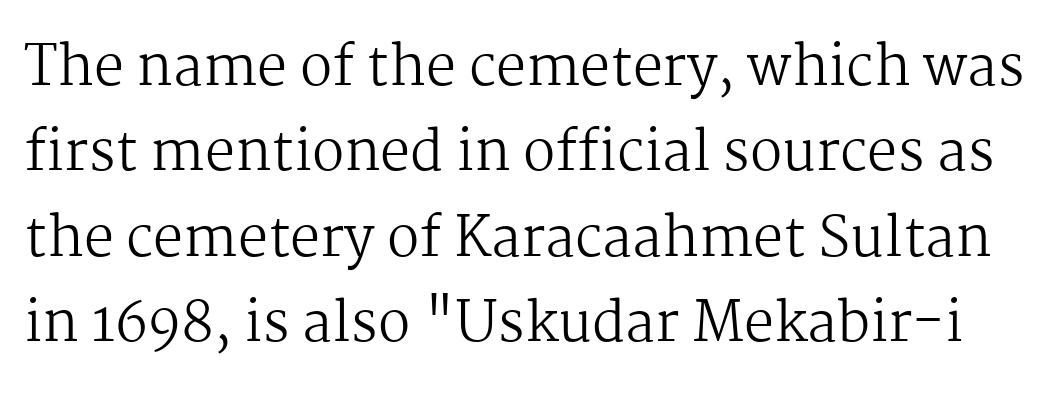
The space beneath each line is pristine and unruled. No italicization has been applied; the sample stays upright. No extra tracking has been applied to these lines. Rows of type keep a routine distance in the vertical direction.
